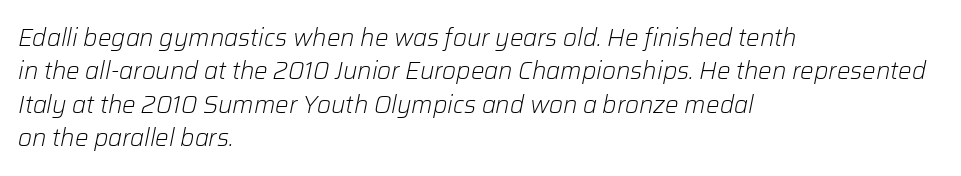
The image shows 24 px text type, italic (leaning right); set left-aligned, normal line spacing (1.39x), normal letter spacing, not underlined.
